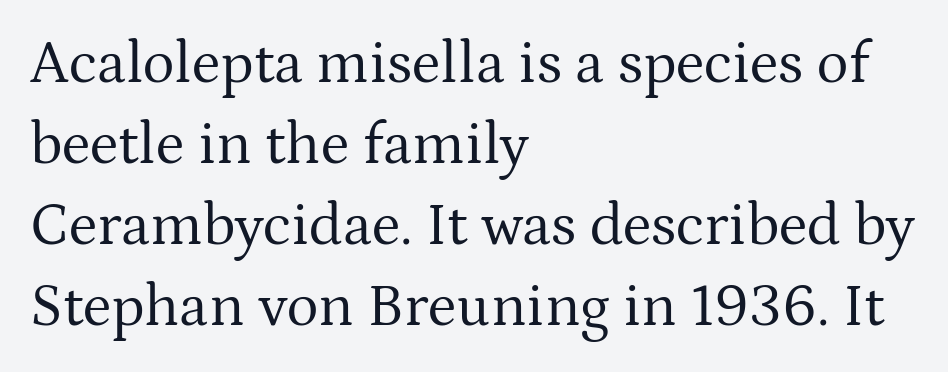
{"serif": "yes", "italic": "no", "bold": "no", "weight": "regular", "width": "normal", "stroke_contrast": "medium", "x_height": "medium", "monospaced": "no", "underline": "no", "align": "left", "line_spacing": "normal", "line_spacing_ratio": 1.35, "letter_spacing": "normal", "letter_spacing_em": 0.0, "glyph_px": 60}
